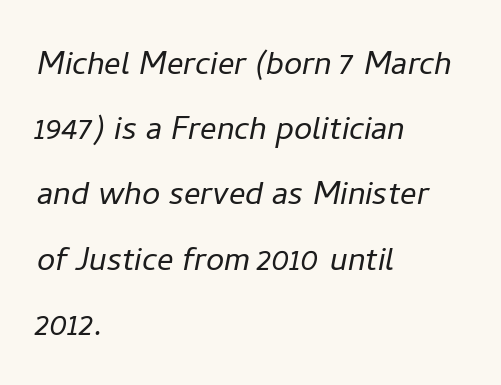
{"italic": "yes", "lean": "right", "slant_degrees": 11, "bold": "no", "weight": "light", "width": "normal", "stroke_contrast": "low", "x_height": "medium", "monospaced": "no", "underline": "no", "align": "left", "line_spacing": "normal", "line_spacing_ratio": 1.59, "letter_spacing": "normal", "letter_spacing_em": 0.0, "glyph_px": 41}
